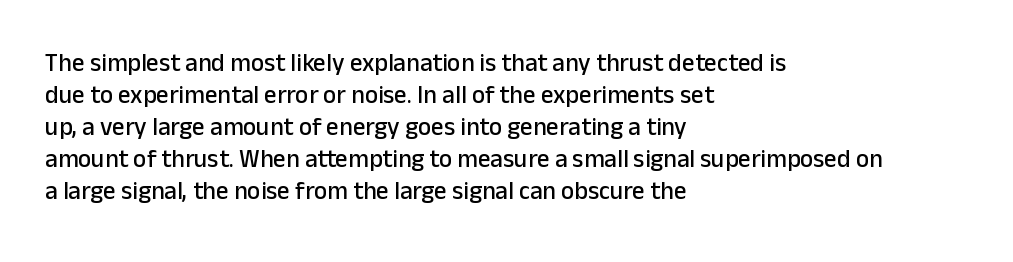
{"italic": "no", "underline": "no", "align": "left", "line_spacing": "normal", "line_spacing_ratio": 1.28, "letter_spacing": "normal", "letter_spacing_em": 0.0, "glyph_px": 25}
